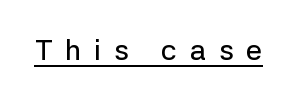
Q: Is the text italic (slanted)? A: No, it is upright.
Q: Is the typeface a serif or a sans-serif typeface? A: Sans-serif.
Q: Is the text underlined? A: Yes.
Q: Is the spacing between letters normal or unusually wide? A: Unusually wide.
Q: Width (condensed, normal, or wide)? A: Normal.
Q: Stroke contrast? A: Low.
Q: x-height? A: Medium.
Q: Monospaced? A: No.
